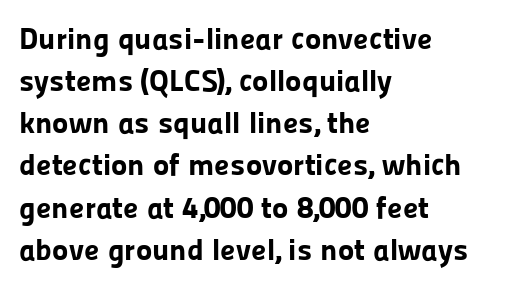
You can tell it's not italic because the verticals are truly vertical. The rows are spaced the way most documents space them. The type is set solid horizontally, with unmodified tracking. Clear beneath every line of the passage.
